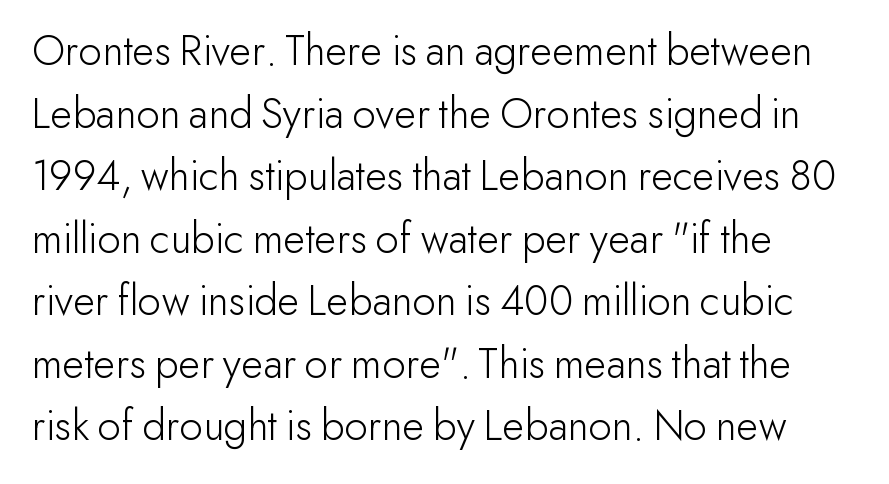
In CSS terms this would be text-align: left. This sample has the flowing, uneven cadence of proportional lettering. Ink coverage per letter is moderate at most. A roman cut, with each character standing at attention. Each new line begins a customary step beneath the previous one. Note: no serifs on the glyphs.
